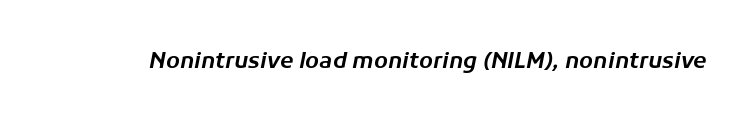
The image shows 22 px text type, italic (leaning right); set normal letter spacing, not underlined.
